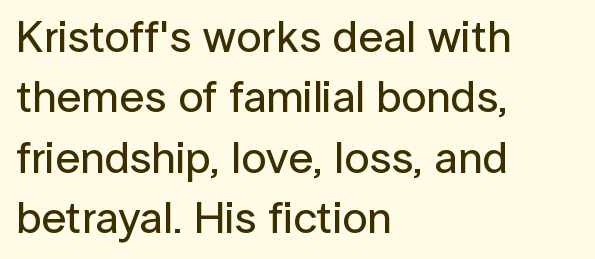
Q: Is the text italic (slanted)? A: No, it is upright.
Q: Is the typeface a serif or a sans-serif typeface? A: Sans-serif.
Q: Is the text underlined? A: No.
Q: How is the paragraph aligned? A: Left-aligned.
Q: Is the spacing between letters normal or unusually wide? A: Normal.
Q: Is the spacing between lines tight, normal or loose? A: Normal.
Q: Width (condensed, normal, or wide)? A: Normal.
Q: Stroke contrast? A: Low.
Q: x-height? A: Medium.
Q: Monospaced? A: No.
